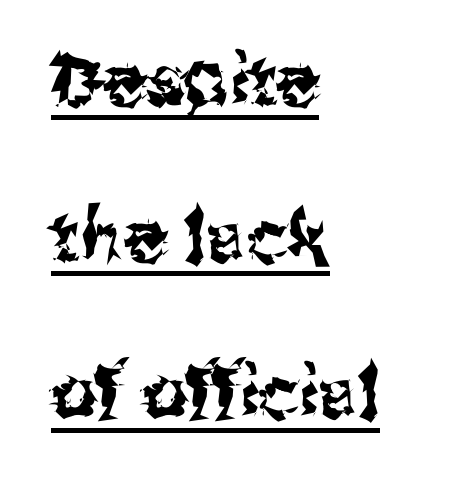
Beneath each row of characters lies a ruled line. Vertically, the passage feels expansive, rows floating well apart. One-word summary of the alignment: left. There is no visible air inserted between adjacent glyphs. Grotesque or geometric, the face here clearly has no serifs.
